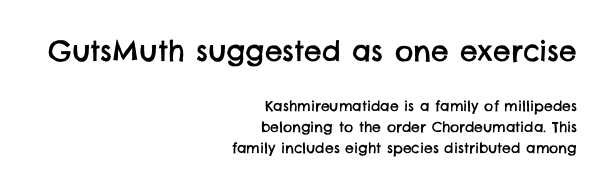
Here the designer chose a conventional face with non-uniform glyph widths. Alignment: flush right. The block sitting higher on the canvas is the one with enlarged characters. Look at the bottom of the vertical strokes: they stop flat, with no serifs. If you measured baseline to baseline, you'd find a middling distance.
